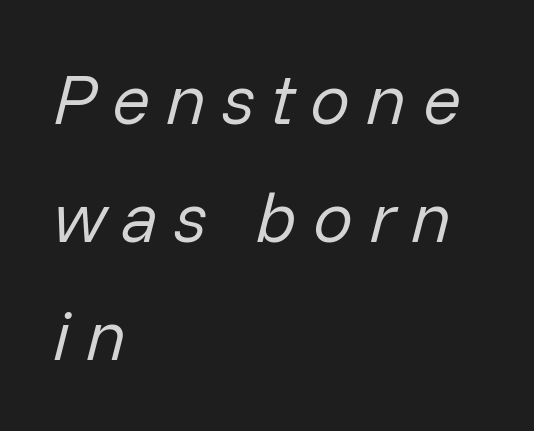
Each row of text sits above clean, open space. Stems and bowls with no extra thickness — not bold. Varying glyph widths throughout — classic text-font behaviour. Spacing between characters has been opened up far beyond the box default. Yep, that's italic — everything's leaning.
